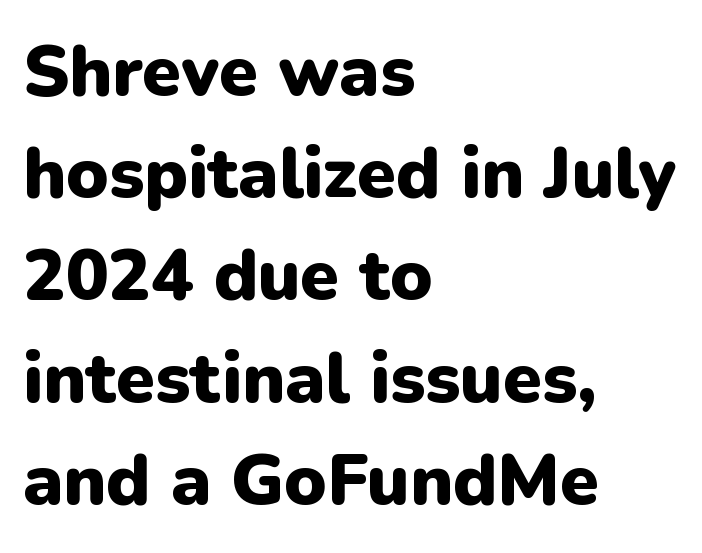
Notice how the stems are strictly vertical — no italics here. Characters follow at the spacing the type designer built in. The words here are not underlined. Does the copy run flush right? No — it runs flush left. Is this a sans? Yes — the strokes have no serifs. Heavy, bold letterforms.
